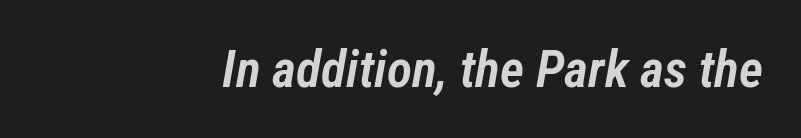
The image shows 52 px semibold, condensed type, italic (leaning right); set right-aligned, normal letter spacing, not underlined; low stroke contrast and a medium x-height.
